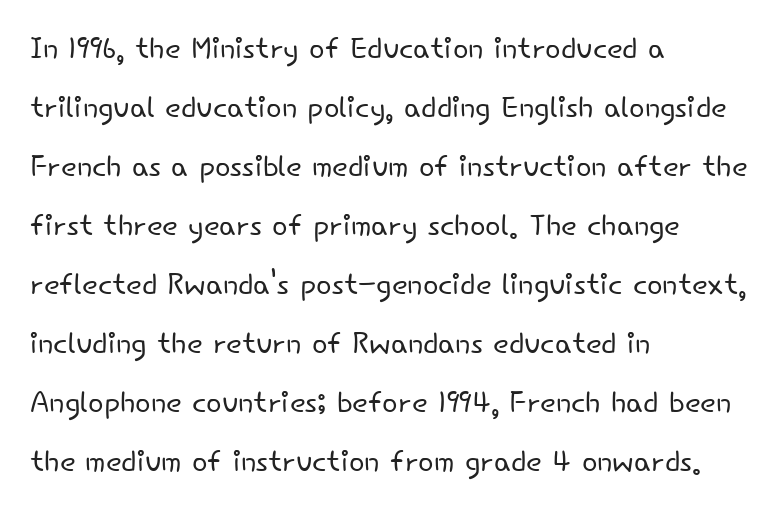
The image shows 41 px light sans-serif type, upright; set left-aligned, normal line spacing (1.44x), normal letter spacing, not underlined; low stroke contrast and a small x-height.
